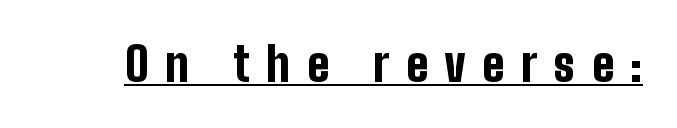
Here the designer chose a conventional face with non-uniform glyph widths. Is there an underline? Yes — a line sits under the letters. Every stem runs plumb, perpendicular to the baseline. Plenty of ink on the page — the face is bold. Inter-character spacing is expanded well beyond the font's built-in metrics.
